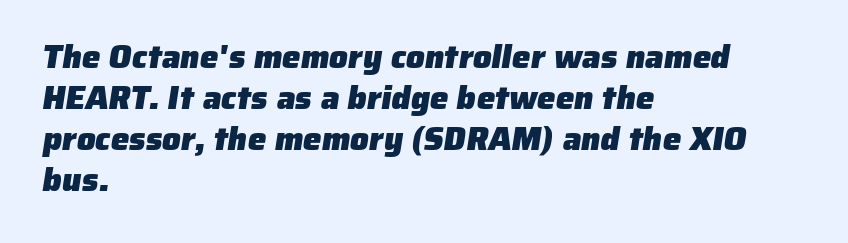
Every letter is thick-stroked: bold, no question. Note the varied advance widths — an 'i' is clearly narrower than an 'm'. Alignment: flush left. Type without underlining. The rendering shows plain stroke endings on the letterforms — a sans-serif design. This rendering leaves character spacing at its baseline value.
